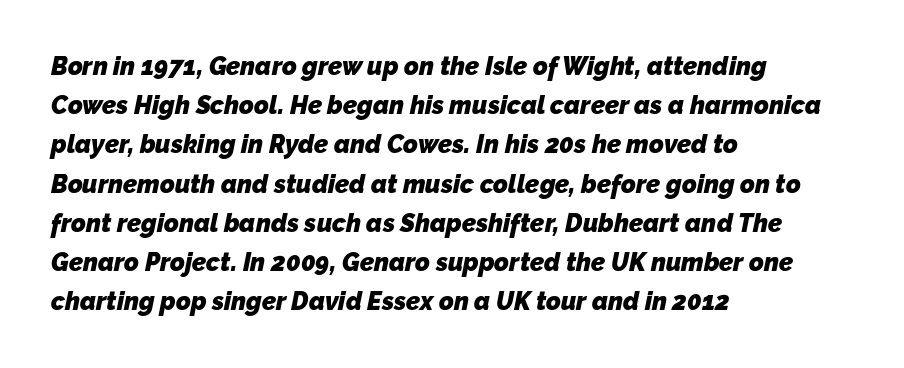
Q: Is the text bold? A: Yes.
Q: Is the text underlined? A: No.
Q: How is the paragraph aligned? A: Left-aligned.
Q: Is the spacing between letters normal or unusually wide? A: Normal.
Q: Is the spacing between lines tight, normal or loose? A: Normal.
